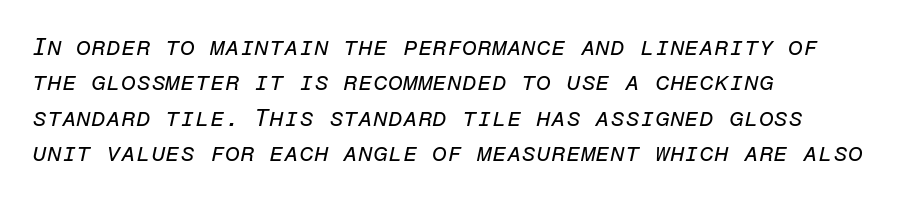
Q: Is the text bold? A: No.
Q: Is the text italic (slanted)? A: Yes, it leans right by about 12 degrees.
Q: Is the text underlined? A: No.
Q: How is the paragraph aligned? A: Left-aligned.
Q: Is the spacing between letters normal or unusually wide? A: Normal.
Q: Is the spacing between lines tight, normal or loose? A: Normal.
